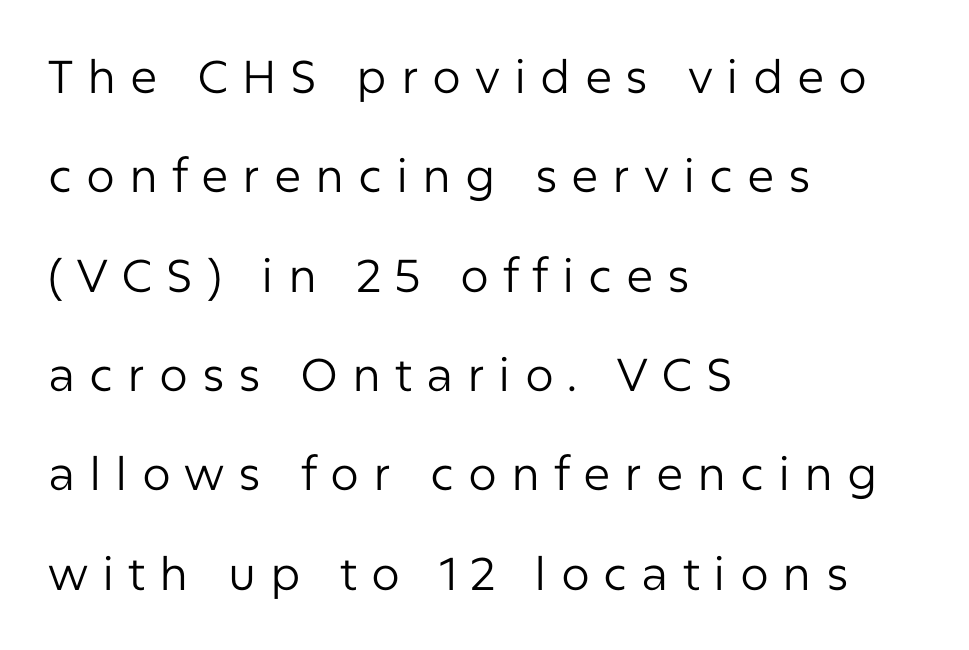
{"serif": "no", "italic": "no", "bold": "no", "weight": "regular", "width": "normal", "stroke_contrast": "low", "x_height": "medium", "monospaced": "no", "underline": "no", "align": "left", "line_spacing": "loose", "line_spacing_ratio": 2.16, "letter_spacing": "wide", "letter_spacing_em": 0.3, "glyph_px": 46}
